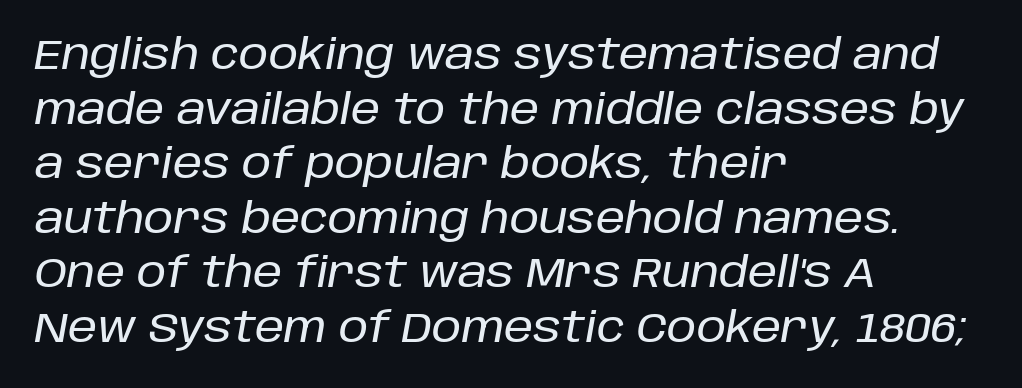
{"italic": "yes", "lean": "right", "slant_degrees": 10, "width": "normal", "stroke_contrast": "low", "x_height": "large", "monospaced": "no", "underline": "no", "align": "left", "line_spacing": "normal", "line_spacing_ratio": 1.3, "letter_spacing": "normal", "letter_spacing_em": 0.0, "glyph_px": 42}
